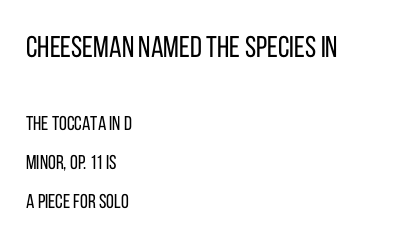
{"serif": "no", "italic": "no", "bold": "no", "weight": "regular", "width": "condensed", "stroke_contrast": "low", "x_height": "large", "monospaced": "no", "underline": "no", "align": "left", "line_spacing": "loose", "line_spacing_ratio": 1.96, "letter_spacing": "normal", "letter_spacing_em": 0.0, "larger_block": "first", "size_ratio": 1.5, "glyph_px": 30}
